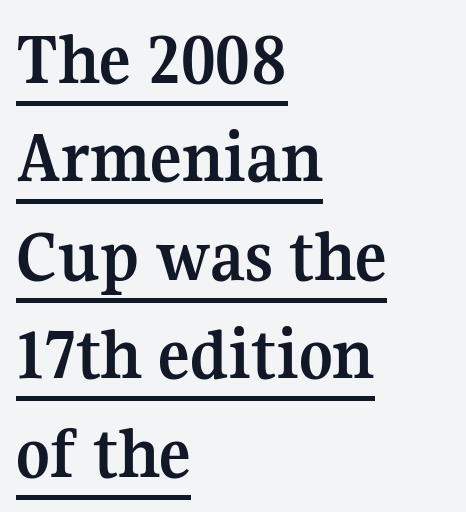
Q: Is the text bold? A: Yes.
Q: Is the text italic (slanted)? A: No, it is upright.
Q: Is the typeface a serif or a sans-serif typeface? A: Serif.
Q: Is the text underlined? A: Yes.
Q: How is the paragraph aligned? A: Left-aligned.
Q: Is the spacing between letters normal or unusually wide? A: Normal.
Q: Is the spacing between lines tight, normal or loose? A: Normal.
Q: Width (condensed, normal, or wide)? A: Normal.
Q: Stroke contrast? A: Medium.
Q: x-height? A: Medium.
Q: Monospaced? A: No.
